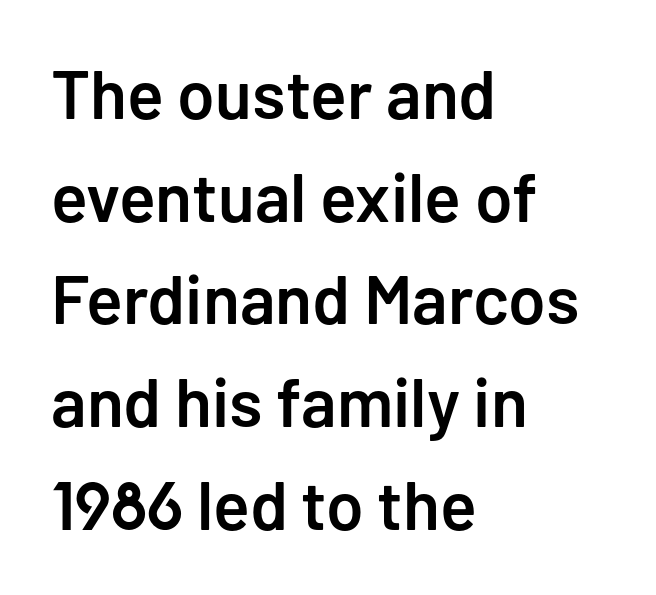
{"serif": "no", "italic": "no", "bold": "semi", "weight": "semibold", "width": "normal", "stroke_contrast": "low", "x_height": "medium", "monospaced": "no", "underline": "no", "align": "left", "line_spacing": "normal", "line_spacing_ratio": 1.51, "letter_spacing": "normal", "letter_spacing_em": 0.0, "glyph_px": 68}
